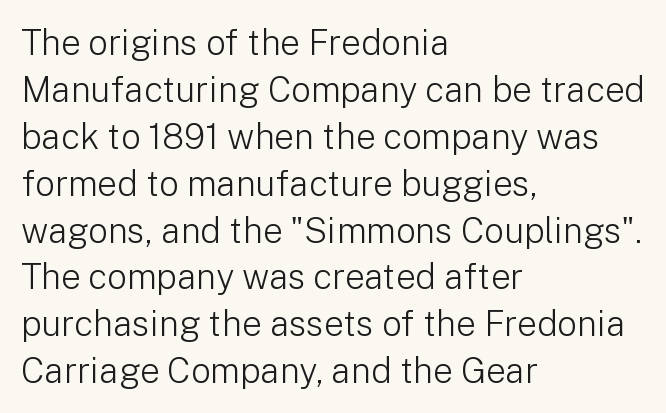
{"serif": "no", "italic": "no", "bold": "no", "weight": "light", "width": "normal", "stroke_contrast": "low", "x_height": "medium", "monospaced": "no", "underline": "no", "align": "left", "line_spacing": "normal", "line_spacing_ratio": 1.34, "letter_spacing": "normal", "letter_spacing_em": 0.0, "glyph_px": 35}
